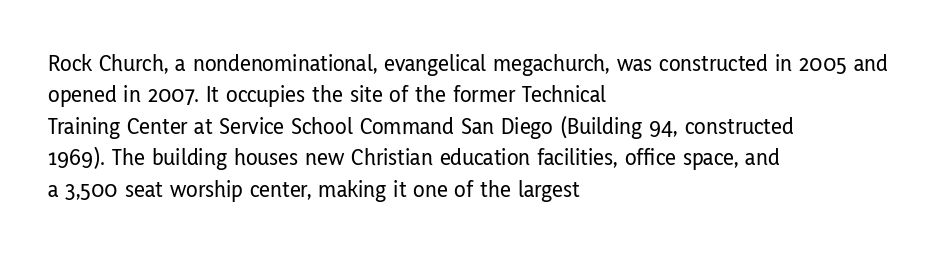
Q: Is the text italic (slanted)? A: No, it is upright.
Q: Is the text underlined? A: No.
Q: How is the paragraph aligned? A: Left-aligned.
Q: Is the spacing between letters normal or unusually wide? A: Normal.
Q: Is the spacing between lines tight, normal or loose? A: Normal.
